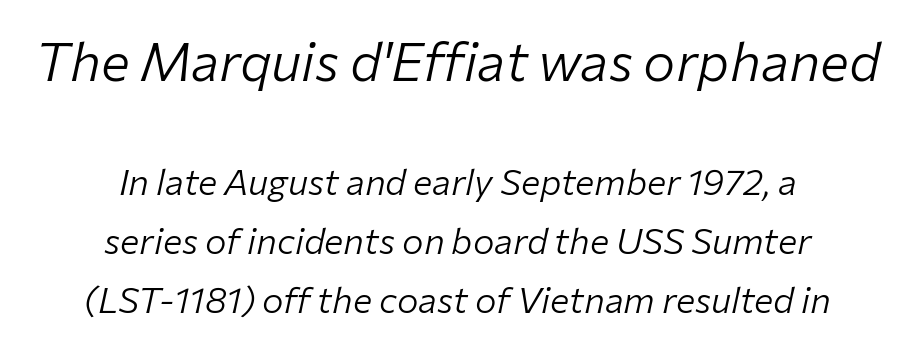
This sample has the flowing, uneven cadence of proportional lettering. Default kerning and tracking; the words read as compact shapes. Type size steps down from the first block to the second. The rendering applies a slant to the glyphs. Honestly, there is no underline to notice here at all. The text block is weighted toward neither margin, spreading evenly from the middle.
